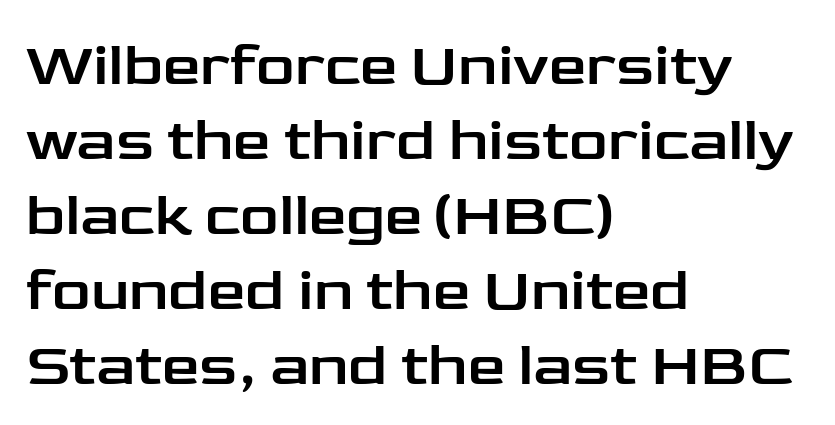
The font family rendered here belongs to the sans-serif group. The foot of each line stays bare and open. Here the designer chose a conventional face with non-uniform glyph widths. Every row of glyphs begins at an identical x-position on the left. Leading matches the norm, producing a regular column.
